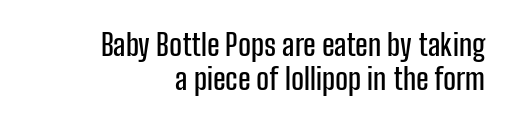
Q: Is the text italic (slanted)? A: No, it is upright.
Q: Is the typeface a serif or a sans-serif typeface? A: Sans-serif.
Q: Is the text underlined? A: No.
Q: How is the paragraph aligned? A: Right-aligned.
Q: Is the spacing between letters normal or unusually wide? A: Normal.
Q: Is the spacing between lines tight, normal or loose? A: Tight.
Q: Width (condensed, normal, or wide)? A: Condensed.
Q: Stroke contrast? A: Low.
Q: x-height? A: Medium.
Q: Monospaced? A: No.
